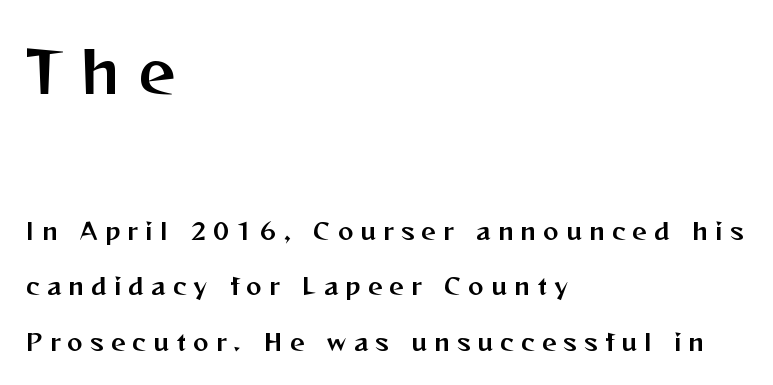
{"serif": "no", "italic": "no", "width": "normal", "stroke_contrast": "medium", "x_height": "medium", "monospaced": "no", "underline": "no", "align": "left", "line_spacing": "loose", "line_spacing_ratio": 2.42, "letter_spacing": "wide", "letter_spacing_em": 0.32, "larger_block": "first", "size_ratio": 2.52, "glyph_px": 58}
